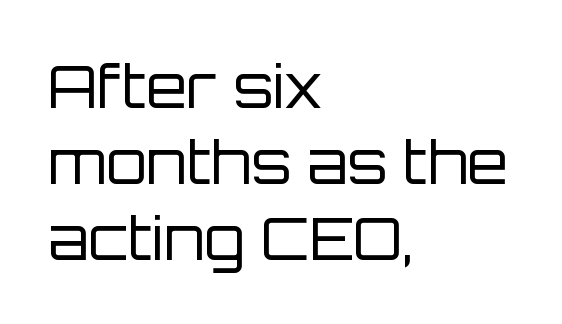
{"serif": "no", "italic": "no", "bold": "no", "weight": "regular", "width": "normal", "stroke_contrast": "low", "x_height": "large", "monospaced": "no", "underline": "no", "align": "left", "line_spacing": "normal", "line_spacing_ratio": 1.29, "letter_spacing": "normal", "letter_spacing_em": 0.0, "glyph_px": 59}
